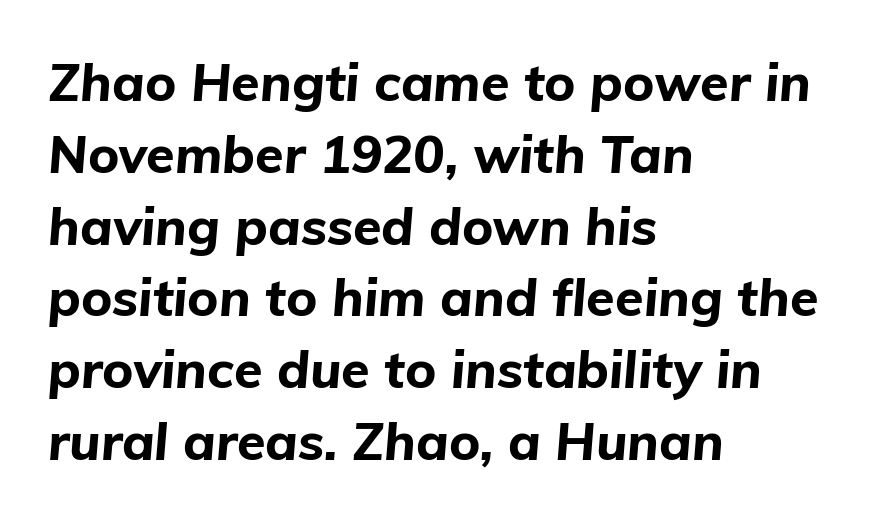
Q: Is the text bold? A: Yes.
Q: Is the text italic (slanted)? A: Yes, it leans right by about 5 degrees.
Q: Is the text underlined? A: No.
Q: How is the paragraph aligned? A: Left-aligned.
Q: Is the spacing between letters normal or unusually wide? A: Normal.
Q: Is the spacing between lines tight, normal or loose? A: Normal.
Q: Width (condensed, normal, or wide)? A: Normal.
Q: Stroke contrast? A: Low.
Q: x-height? A: Medium.
Q: Monospaced? A: No.
